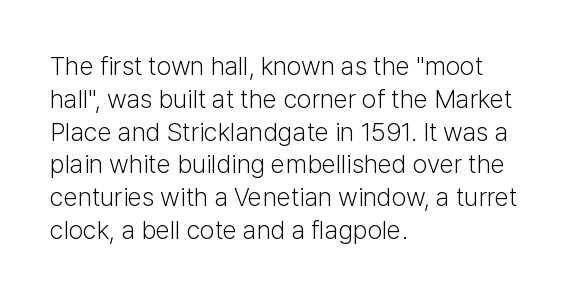
Check the space under the baseline: it is left empty. Posture: upright roman. Is the type heavy? It reads as light-to-regular instead. One-word summary of the alignment: left. The line-height multiplier appears to be the usual default.
